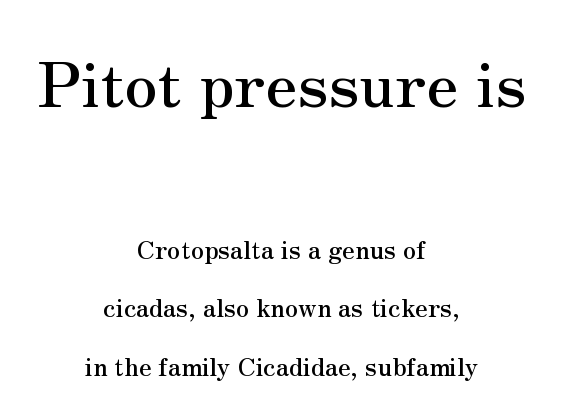
{"serif": "yes", "italic": "no", "width": "normal", "stroke_contrast": "medium", "x_height": "small", "monospaced": "no", "underline": "no", "align": "center", "line_spacing": "loose", "line_spacing_ratio": 2.34, "letter_spacing": "normal", "letter_spacing_em": 0.0, "larger_block": "first", "size_ratio": 2.48, "glyph_px": 62}
